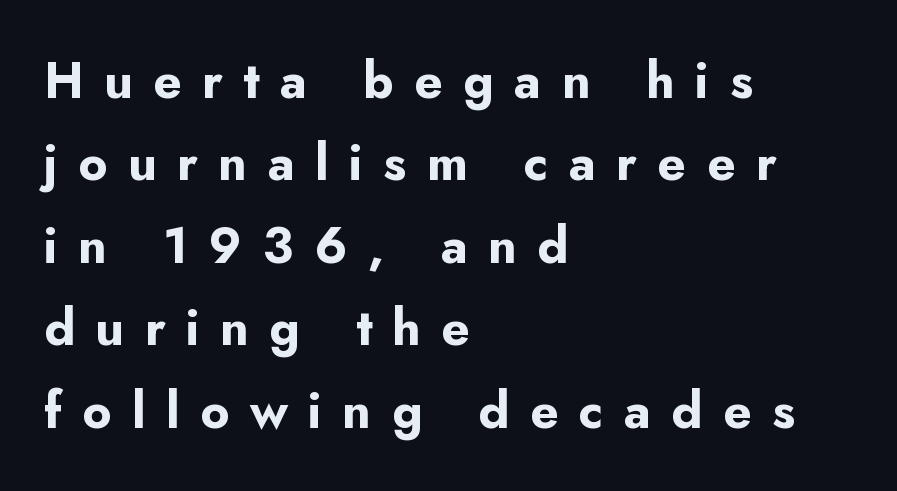
Stroke thickness is high; the sample reads as a true bold. The area under the type is left untouched. This sample uses a sans-serif face. Style check: upright. The passage shown stacks its lines at a standard gap.
